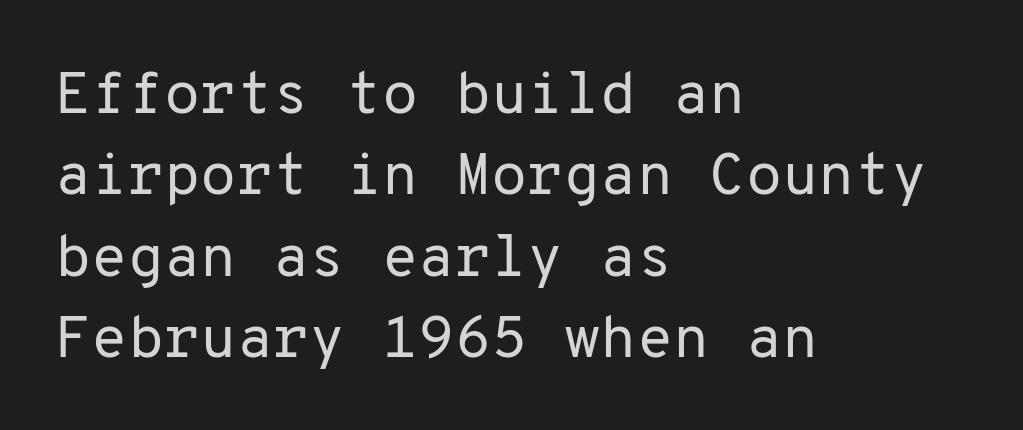
{"serif": "no", "italic": "no", "bold": "no", "weight": "regular", "width": "normal", "stroke_contrast": "low", "x_height": "medium", "monospaced": "yes", "underline": "no", "align": "left", "line_spacing": "normal", "line_spacing_ratio": 1.38, "letter_spacing": "normal", "letter_spacing_em": 0.0, "glyph_px": 59}
